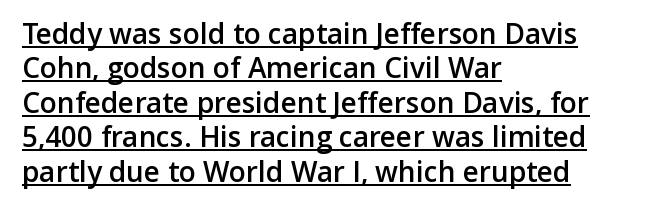
{"serif": "no", "italic": "no", "bold": "semi", "weight": "semibold", "width": "normal", "stroke_contrast": "low", "x_height": "medium", "monospaced": "no", "underline": "yes", "align": "left", "line_spacing_ratio": 1.23, "letter_spacing": "normal", "letter_spacing_em": 0.0, "glyph_px": 28}
